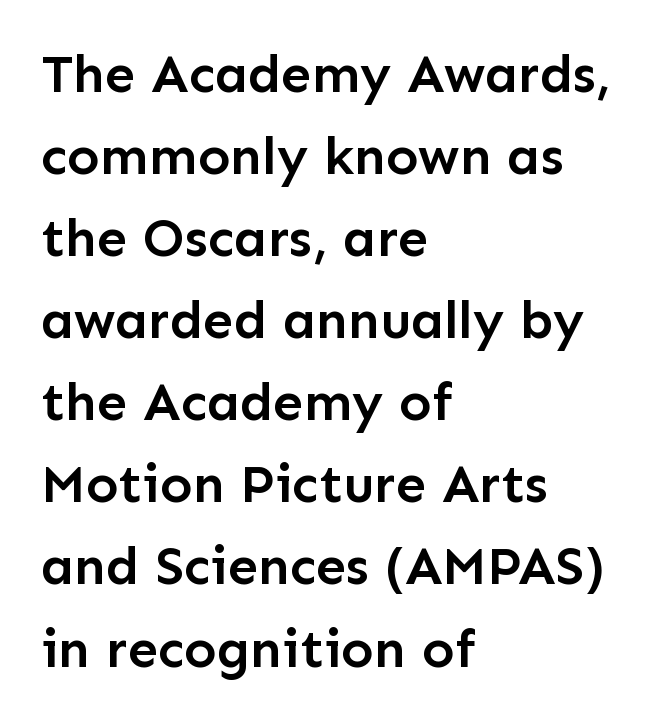
Q: Is the text bold? A: Semi-bold.
Q: Is the text italic (slanted)? A: No, it is upright.
Q: Is the typeface a serif or a sans-serif typeface? A: Sans-serif.
Q: Is the text underlined? A: No.
Q: How is the paragraph aligned? A: Left-aligned.
Q: Is the spacing between letters normal or unusually wide? A: Normal.
Q: Is the spacing between lines tight, normal or loose? A: Normal.
Q: Width (condensed, normal, or wide)? A: Normal.
Q: Stroke contrast? A: Low.
Q: x-height? A: Medium.
Q: Monospaced? A: No.
